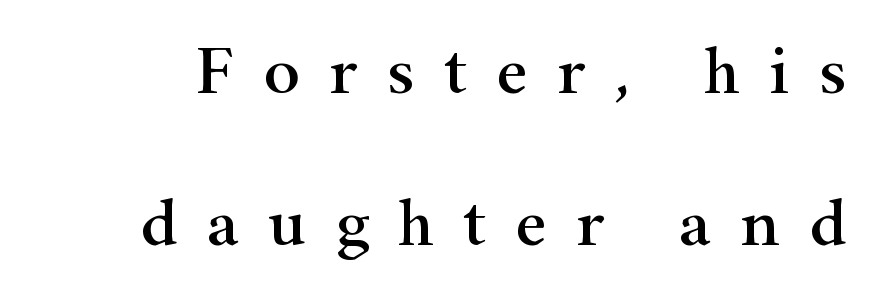
Q: Is the text italic (slanted)? A: No, it is upright.
Q: Is the typeface a serif or a sans-serif typeface? A: Serif.
Q: Is the text underlined? A: No.
Q: Is the spacing between letters normal or unusually wide? A: Unusually wide.
Q: Is the spacing between lines tight, normal or loose? A: Loose.
Q: Width (condensed, normal, or wide)? A: Wide.
Q: Stroke contrast? A: High.
Q: x-height? A: Small.
Q: Monospaced? A: No.
